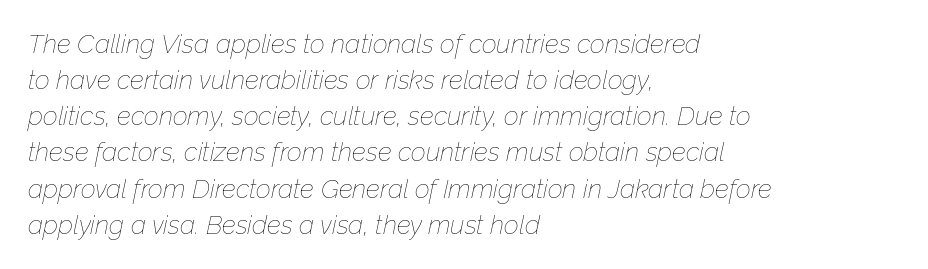
Q: Is the text bold? A: No.
Q: Is the text italic (slanted)? A: Yes, it leans right by about 12 degrees.
Q: Is the text underlined? A: No.
Q: How is the paragraph aligned? A: Left-aligned.
Q: Is the spacing between letters normal or unusually wide? A: Normal.
Q: Is the spacing between lines tight, normal or loose? A: Normal.
